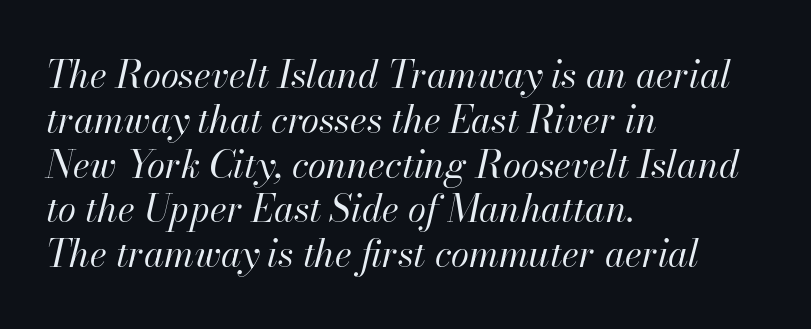
The passage shown leans; its letterforms are oblique. The passage is arranged the way most books set body copy — flush left. The face used here is rendered with its standard letterfit. Plain, unruled lines of type. The letters advance in unequal steps, a hallmark of proportional type. Stems and bowls with no extra thickness — not bold.
